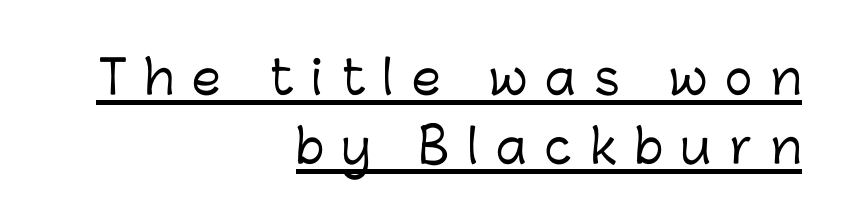
This sample is right-justified, so line beginnings fall wherever the words allow. Notice how the stems are strictly vertical — no italics here. Between one letter and the next there's a generous, obvious gap. Look at the bottom of the vertical strokes: they stop flat, with no serifs. The passage shown is typed in a proportional face where columns would drift. The designer left line spacing at the default.
